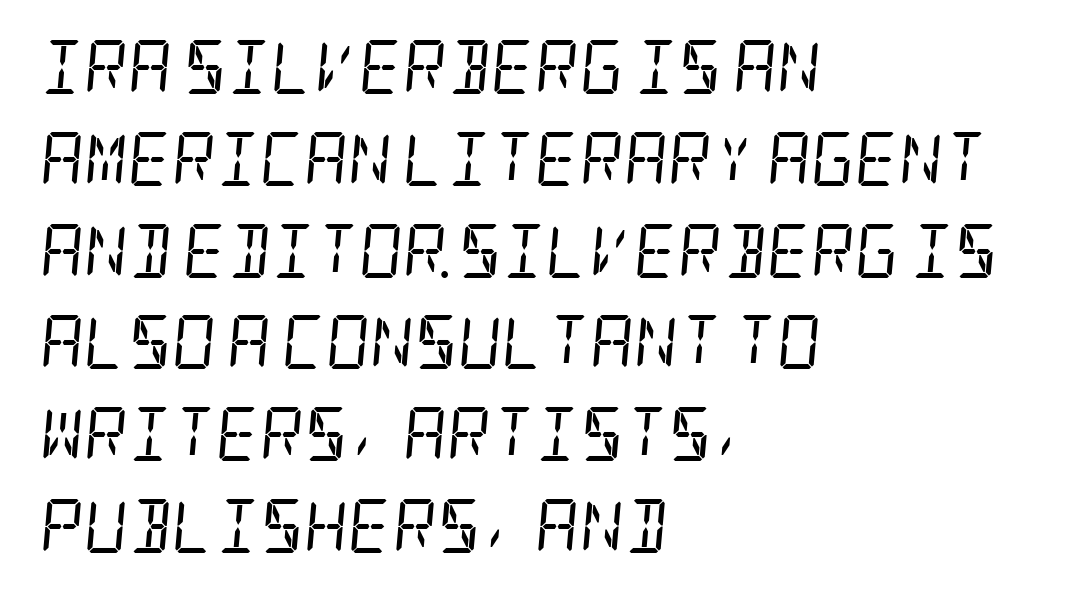
Q: Is the text bold? A: No.
Q: Is the text italic (slanted)? A: Yes, it leans right by about 5 degrees.
Q: Is the typeface a serif or a sans-serif typeface? A: Serif.
Q: Is the text underlined? A: No.
Q: How is the paragraph aligned? A: Left-aligned.
Q: Is the spacing between letters normal or unusually wide? A: Normal.
Q: Is the spacing between lines tight, normal or loose? A: Normal.
Q: Width (condensed, normal, or wide)? A: Condensed.
Q: Stroke contrast? A: Low.
Q: x-height? A: Large.
